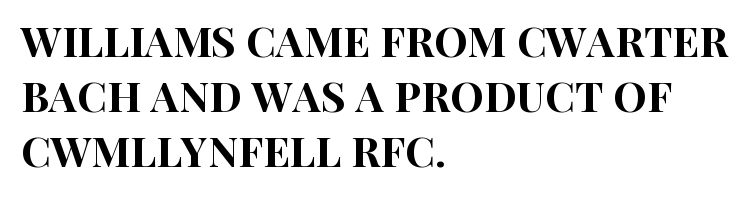
{"serif": "no", "italic": "no", "width": "condensed", "stroke_contrast": "high", "x_height": "large", "monospaced": "no", "underline": "no", "align": "left", "line_spacing": "normal", "line_spacing_ratio": 1.31, "letter_spacing": "normal", "letter_spacing_em": 0.0, "glyph_px": 42}
